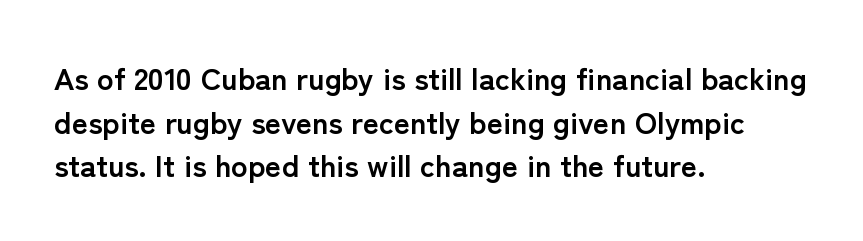
Q: Is the text bold? A: Yes.
Q: Is the text italic (slanted)? A: No, it is upright.
Q: Is the typeface a serif or a sans-serif typeface? A: Sans-serif.
Q: Is the text underlined? A: No.
Q: How is the paragraph aligned? A: Left-aligned.
Q: Is the spacing between letters normal or unusually wide? A: Normal.
Q: Is the spacing between lines tight, normal or loose? A: Normal.
Q: Width (condensed, normal, or wide)? A: Normal.
Q: Stroke contrast? A: Low.
Q: x-height? A: Medium.
Q: Monospaced? A: No.
